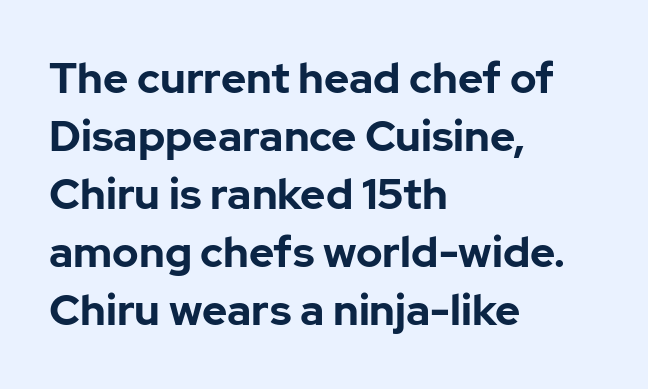
The image shows 43 px bold sans-serif type, upright; set left-aligned, normal line spacing (1.35x), normal letter spacing, not underlined; low stroke contrast and a medium x-height.
